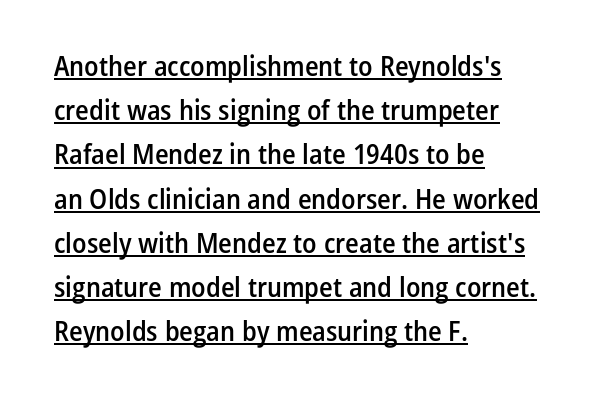
Q: Is the text bold? A: Semi-bold.
Q: Is the text italic (slanted)? A: No, it is upright.
Q: Is the typeface a serif or a sans-serif typeface? A: Sans-serif.
Q: Is the text underlined? A: Yes.
Q: How is the paragraph aligned? A: Left-aligned.
Q: Is the spacing between letters normal or unusually wide? A: Normal.
Q: Is the spacing between lines tight, normal or loose? A: Normal.
Q: Width (condensed, normal, or wide)? A: Condensed.
Q: Stroke contrast? A: Low.
Q: x-height? A: Medium.
Q: Monospaced? A: No.
